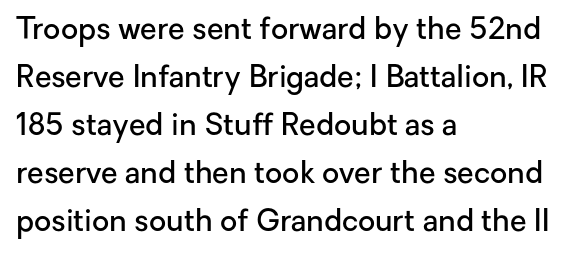
The image shows 30 px semibold sans-serif type, upright; set left-aligned, normal line spacing (1.6x), normal letter spacing, not underlined; low stroke contrast and a medium x-height.
